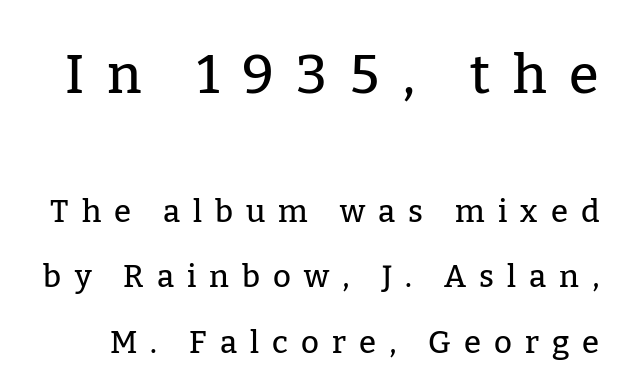
The space between consecutive lines is lavish. Scale decreases going downward across the two blocks. Letter spacing: wide. This rendering employs a face with finishing strokes, i.e., a serif. Anything drawn beneath the words? Only blank space. Style check: upright.
